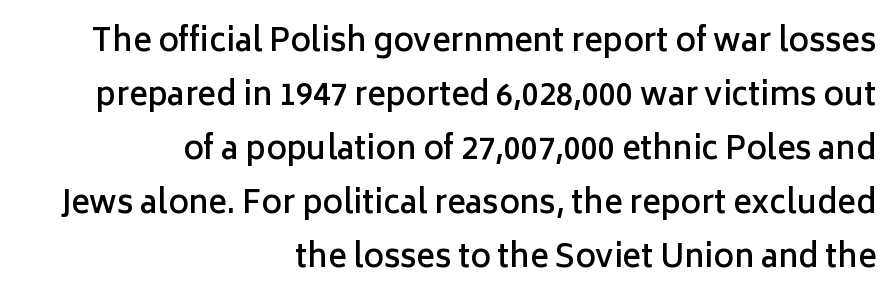
The image shows 31 px semibold sans-serif type, upright; set right-aligned, line spacing 1.74x, normal letter spacing, not underlined; low stroke contrast and a medium x-height.
